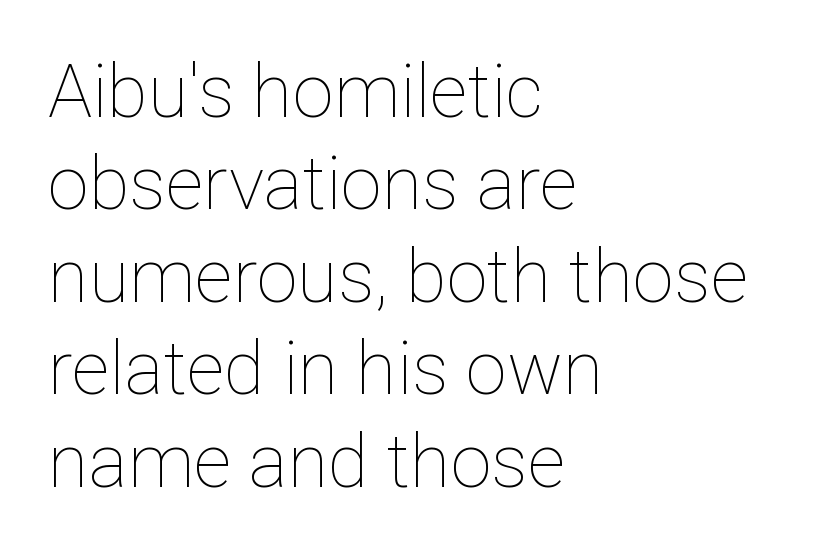
The image shows 74 px thin type, upright; set left-aligned, normal line spacing (1.25x), normal letter spacing, not underlined; low stroke contrast and a medium x-height.
